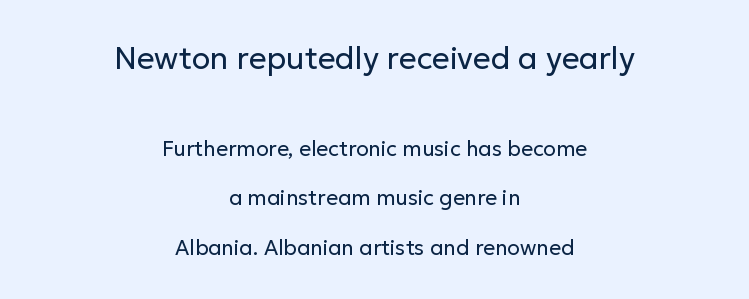
Q: Is the text bold? A: No.
Q: Is the text italic (slanted)? A: No, it is upright.
Q: Is the typeface a serif or a sans-serif typeface? A: Sans-serif.
Q: Is the text underlined? A: No.
Q: How is the paragraph aligned? A: Centered.
Q: Is the spacing between letters normal or unusually wide? A: Normal.
Q: Is the spacing between lines tight, normal or loose? A: Loose.
Q: Which block of text is set in a larger size, the first (top) or the second (bottom)? A: The first (top) one.
Q: Width (condensed, normal, or wide)? A: Normal.
Q: Stroke contrast? A: Low.
Q: x-height? A: Medium.
Q: Monospaced? A: No.
